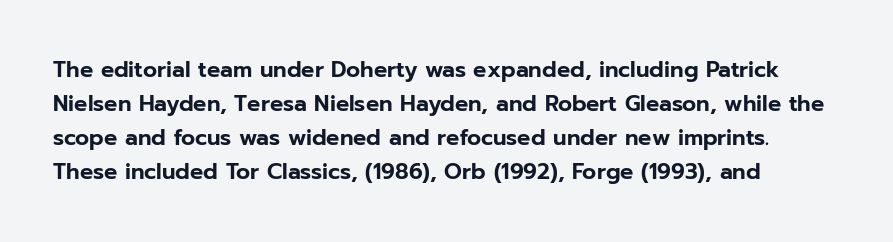
Q: Is the text italic (slanted)? A: No, it is upright.
Q: Is the text underlined? A: No.
Q: How is the paragraph aligned? A: Left-aligned.
Q: Is the spacing between letters normal or unusually wide? A: Normal.
Q: Is the spacing between lines tight, normal or loose? A: Normal.
